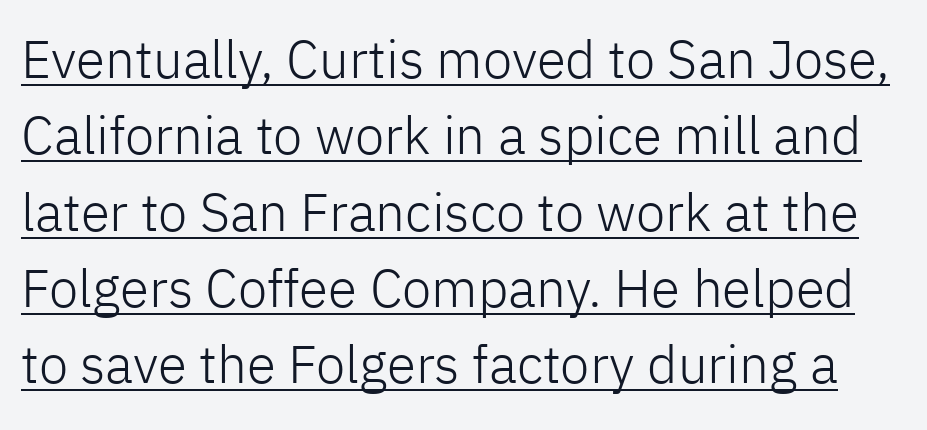
The image shows 53 px light sans-serif type, upright; set normal line spacing (1.44x), normal letter spacing, underlined; low stroke contrast and a medium x-height.
